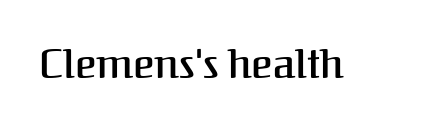
Q: Is the text bold? A: Semi-bold.
Q: Is the text italic (slanted)? A: No, it is upright.
Q: Is the typeface a serif or a sans-serif typeface? A: Serif.
Q: Is the text underlined? A: No.
Q: Is the spacing between letters normal or unusually wide? A: Normal.
Q: Width (condensed, normal, or wide)? A: Normal.
Q: Stroke contrast? A: Medium.
Q: x-height? A: Medium.
Q: Monospaced? A: No.
